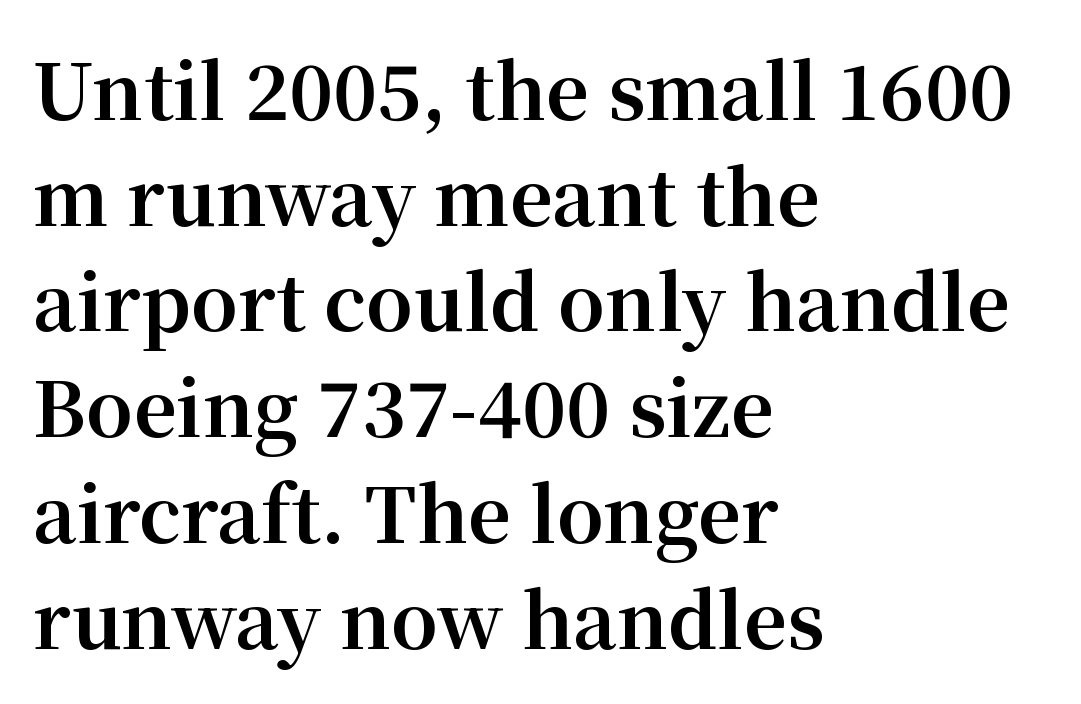
{"serif": "yes", "italic": "no", "bold": "yes", "weight": "bold", "width": "normal", "stroke_contrast": "medium", "x_height": "medium", "monospaced": "no", "underline": "no", "align": "left", "line_spacing": "normal", "line_spacing_ratio": 1.41, "letter_spacing": "normal", "letter_spacing_em": 0.0, "glyph_px": 75}
